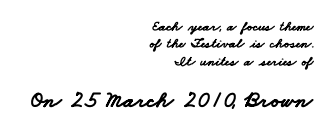
{"bold": "yes", "underline": "no", "align": "right", "line_spacing": "normal", "line_spacing_ratio": 1.25, "letter_spacing": "normal", "letter_spacing_em": 0.0, "larger_block": "second", "size_ratio": 1.64, "glyph_px": 23}
